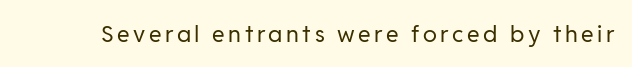
Q: Is the text bold? A: No.
Q: Is the text italic (slanted)? A: No, it is upright.
Q: Is the text underlined? A: No.
